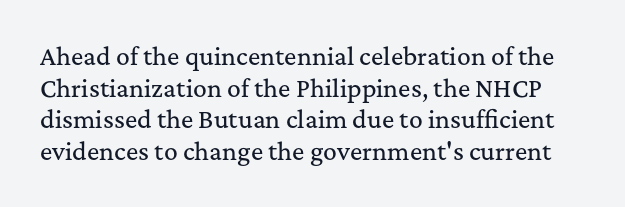
This sample uses an upright cut, with every glyph sitting square on the baseline. Words float on clear page, feet unadorned. Short note: letters normally spaced. Each new line begins a customary step beneath the previous one.
